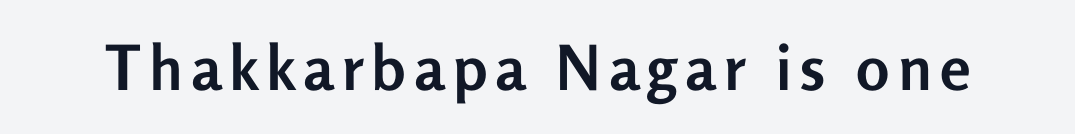
The image shows 62 px semibold sans-serif type, upright; set not underlined; low stroke contrast and a medium x-height.
